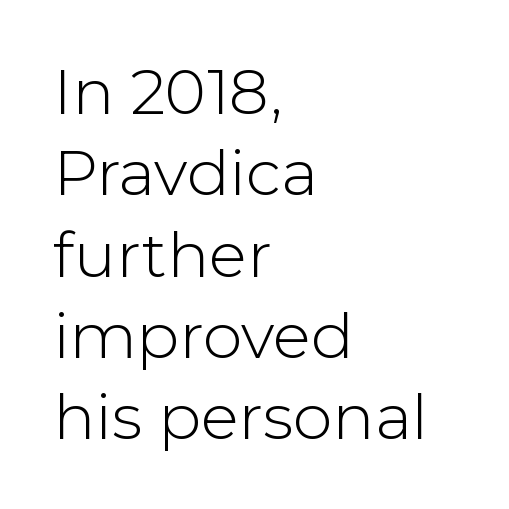
{"serif": "no", "italic": "no", "bold": "no", "weight": "light", "width": "normal", "stroke_contrast": "low", "x_height": "medium", "monospaced": "no", "underline": "no", "align": "left", "line_spacing": "normal", "line_spacing_ratio": 1.29, "letter_spacing": "normal", "letter_spacing_em": 0.0, "glyph_px": 63}
